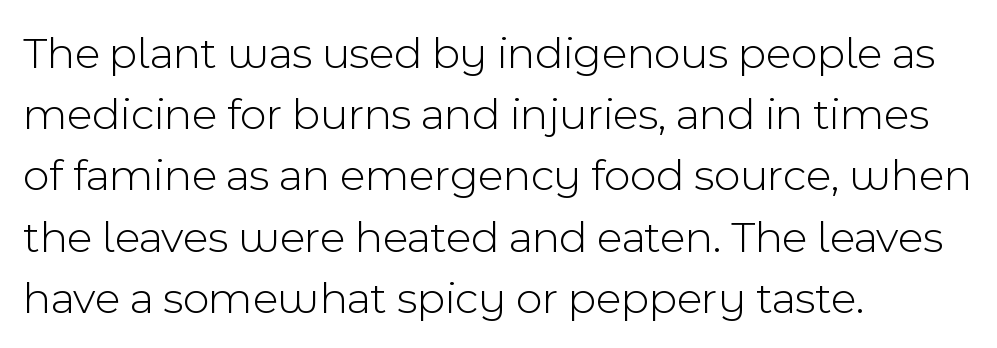
Italic: no, the glyphs are upright roman. The lines in this sample share a left origin and differ only in where they stop. Students, observe: this is what conventionally led text looks like. Note the varied advance widths — an 'i' is clearly narrower than an 'm'.
